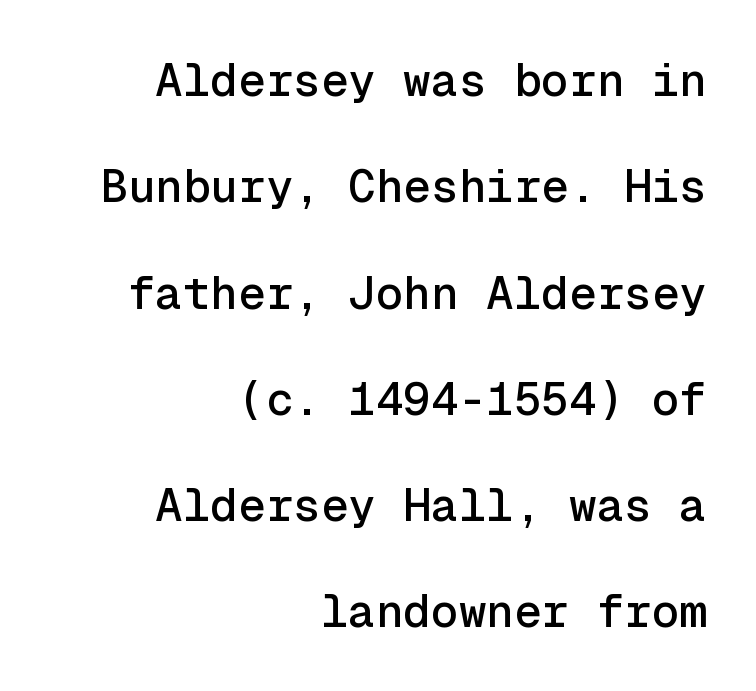
The image shows 46 px sans-serif type, upright, monospaced; set right-aligned, loose line spacing (2.31x), normal letter spacing, not underlined; a medium x-height.
